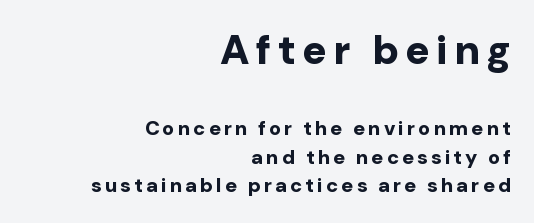
A normal amount of white space separates one row of letters from the next. Rule under the text: the space is simply empty. A dark, heavy texture on the line: the type is bold. Teacher's note: observe the even right margin — that is flush-right alignment. Posture: vertical.
